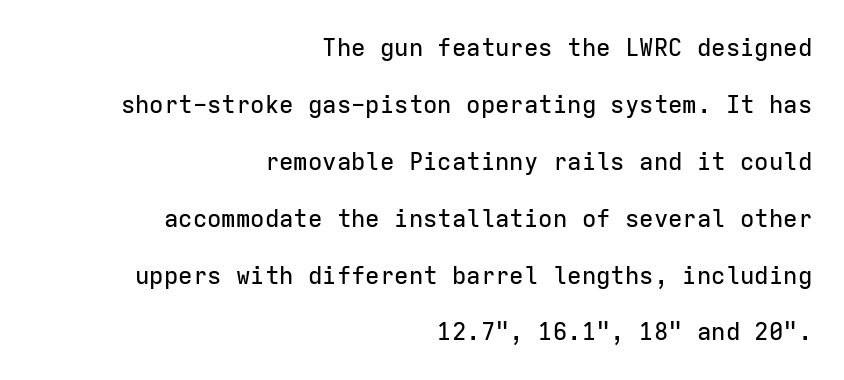
The space directly below the letters is spotless. Words appear dense and cohesive because spacing is normal. One glance says open: line gaps are wider than usual. Which margin do the lines hug? The right one — the left edge is uneven.
